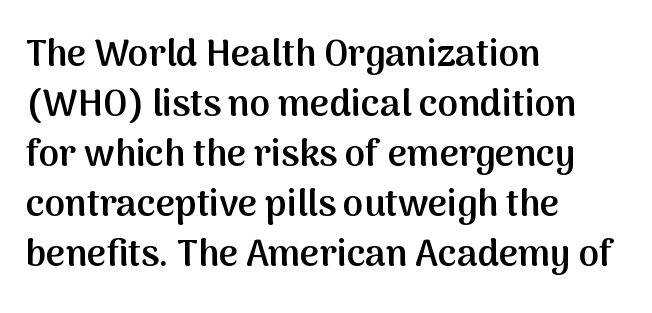
Q: Is the text bold? A: Semi-bold.
Q: Is the text italic (slanted)? A: No, it is upright.
Q: Is the typeface a serif or a sans-serif typeface? A: Sans-serif.
Q: Is the text underlined? A: No.
Q: How is the paragraph aligned? A: Left-aligned.
Q: Is the spacing between letters normal or unusually wide? A: Normal.
Q: Is the spacing between lines tight, normal or loose? A: Normal.
Q: Width (condensed, normal, or wide)? A: Normal.
Q: Stroke contrast? A: Medium.
Q: x-height? A: Medium.
Q: Monospaced? A: No.
